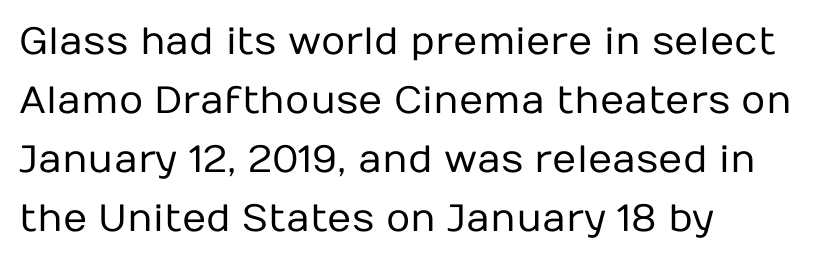
{"serif": "no", "italic": "no", "bold": "no", "weight": "regular", "width": "normal", "stroke_contrast": "low", "x_height": "medium", "monospaced": "no", "underline": "no", "align": "left", "line_spacing": "normal", "line_spacing_ratio": 1.55, "letter_spacing": "normal", "letter_spacing_em": 0.0, "glyph_px": 38}
